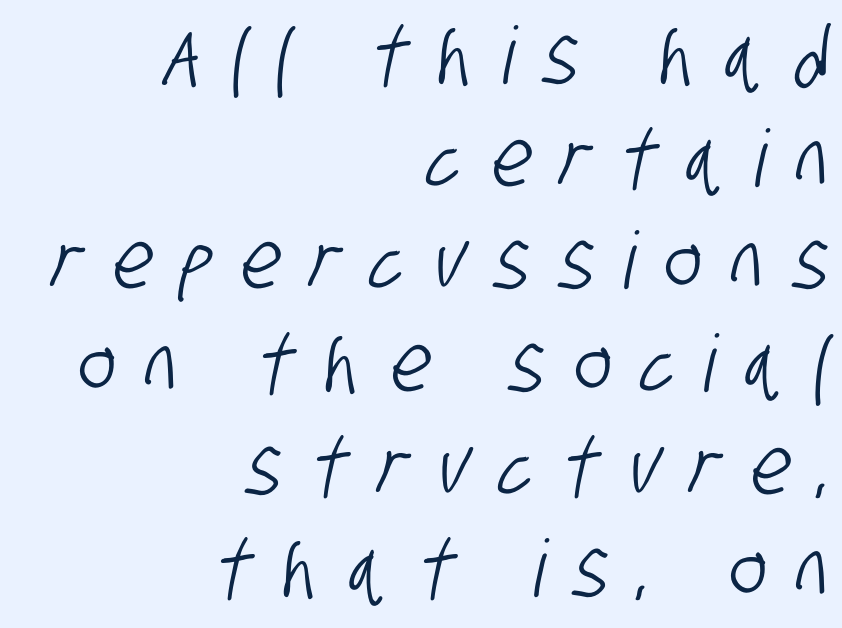
The image shows 79 px condensed sans-serif type; set right-aligned, normal line spacing (1.3x), unusually wide letter spacing (+0.38 em), not underlined; low stroke contrast and a large x-height.
